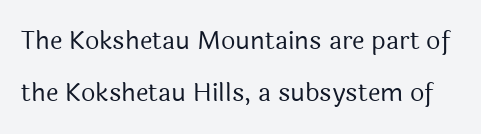
{"italic": "no", "bold": "no", "underline": "no", "line_spacing": "loose", "line_spacing_ratio": 2.08, "letter_spacing": "normal", "letter_spacing_em": 0.0, "glyph_px": 25}
